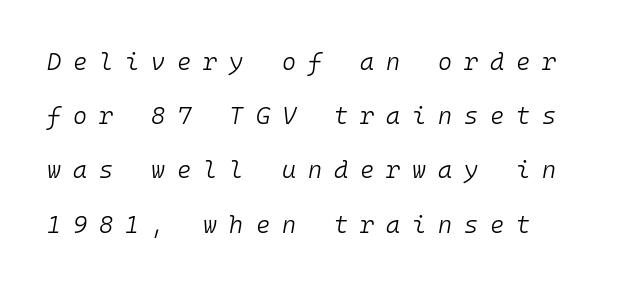
The image shows 24 px text type, italic (leaning right); set left-aligned, loose line spacing (2.26x), unusually wide letter spacing (+0.5 em), not underlined.
